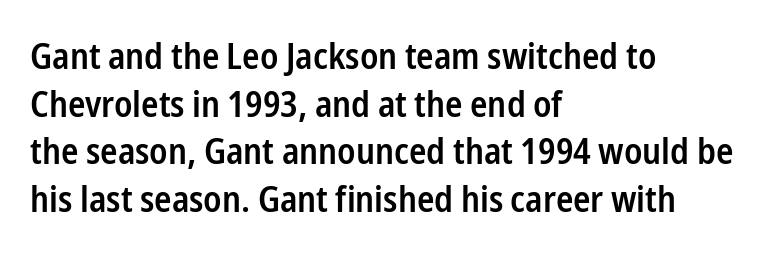
The image shows 36 px semibold, condensed sans-serif type, upright; set left-aligned, normal line spacing (1.32x), normal letter spacing, not underlined; low stroke contrast and a medium x-height.
